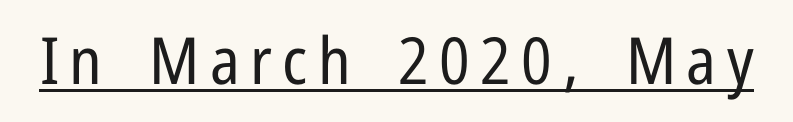
The image shows 65 px regular-weight, condensed sans-serif type, upright; set underlined; low stroke contrast and a medium x-height.
